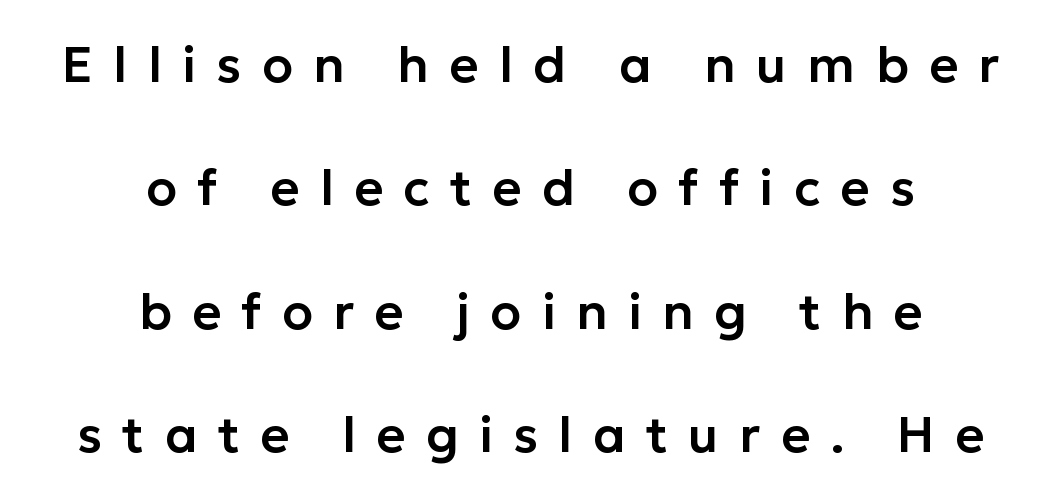
What's the leading like? Stretched, with rows far apart. The baseline area is clear. The lettering stays uniformly vertical, giving the passage a roman look. A typesetter would call this proportional, since set widths differ per character. Substantial extra tracking has been applied to these lines.
